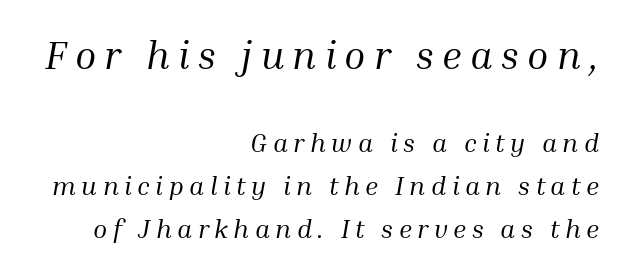
The passage shown is typed in a proportional face where columns would drift. Letterform terminals end in serifs throughout the passage. The rendering anchors every line to the right-hand side. The baseline area is clear. Each new line begins a customary step beneath the previous one.
